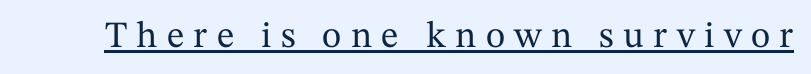
{"serif": "yes", "italic": "no", "width": "normal", "stroke_contrast": "medium", "x_height": "medium", "monospaced": "no", "underline": "yes", "letter_spacing": "wide", "letter_spacing_em": 0.25, "glyph_px": 37}
